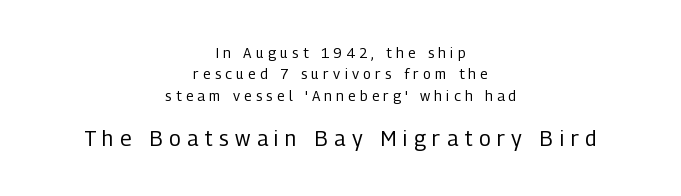
The image shows 21 px text type, upright; set centered, normal line spacing (1.53x), unusually wide letter spacing (+0.31 em), not underlined; the second (bottom) block is 1.5x larger.
